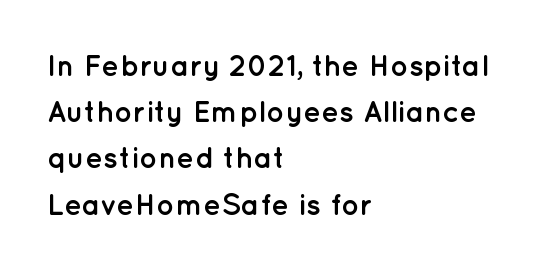
The image shows 30 px semibold sans-serif type, upright; set left-aligned, normal line spacing (1.54x), normal letter spacing, not underlined; low stroke contrast and a medium x-height.
